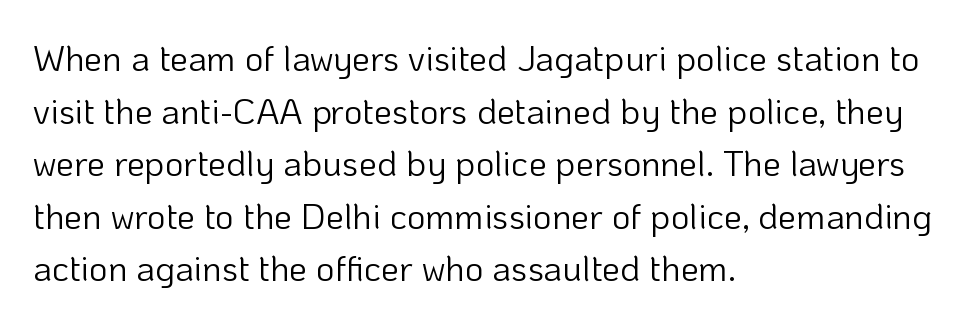
Q: Is the text bold? A: No.
Q: Is the text italic (slanted)? A: No, it is upright.
Q: Is the typeface a serif or a sans-serif typeface? A: Sans-serif.
Q: Is the text underlined? A: No.
Q: How is the paragraph aligned? A: Left-aligned.
Q: Is the spacing between letters normal or unusually wide? A: Normal.
Q: Is the spacing between lines tight, normal or loose? A: Normal.
Q: Width (condensed, normal, or wide)? A: Normal.
Q: Stroke contrast? A: Low.
Q: x-height? A: Medium.
Q: Monospaced? A: No.
